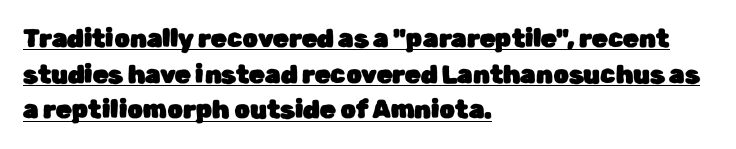
The image shows 25 px text type, upright; set left-aligned, normal line spacing (1.43x), normal letter spacing, underlined.
